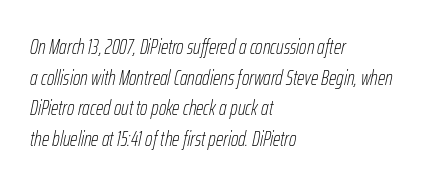
The image shows 21 px text type, italic (leaning right); set left-aligned, normal line spacing (1.46x), normal letter spacing, not underlined.
